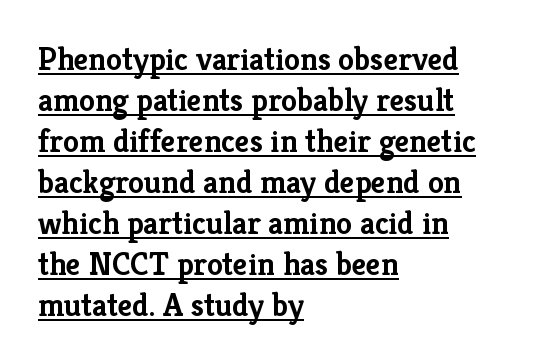
Inter-character spacing is left at the font's built-in metrics. Do the letters lean? They stand straight. The typesetting leans heavy: a genuine bold. I'd call this a serif setting — the letters wear small feet.
